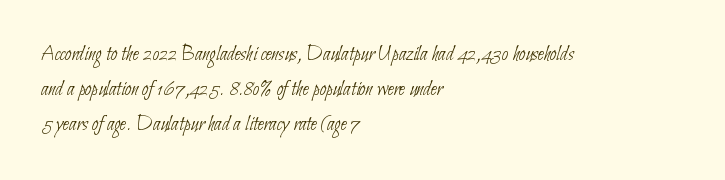
Q: Is the text bold? A: No.
Q: Is the text underlined? A: No.
Q: How is the paragraph aligned? A: Left-aligned.
Q: Is the spacing between letters normal or unusually wide? A: Normal.
Q: Is the spacing between lines tight, normal or loose? A: Normal.
